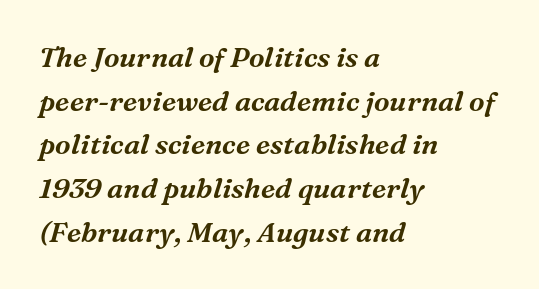
Q: Is the text italic (slanted)? A: Yes, it leans right by about 16 degrees.
Q: Is the typeface a serif or a sans-serif typeface? A: Serif.
Q: Is the text underlined? A: No.
Q: How is the paragraph aligned? A: Left-aligned.
Q: Is the spacing between letters normal or unusually wide? A: Normal.
Q: Is the spacing between lines tight, normal or loose? A: Normal.
Q: Width (condensed, normal, or wide)? A: Normal.
Q: Stroke contrast? A: Medium.
Q: x-height? A: Medium.
Q: Monospaced? A: No.
